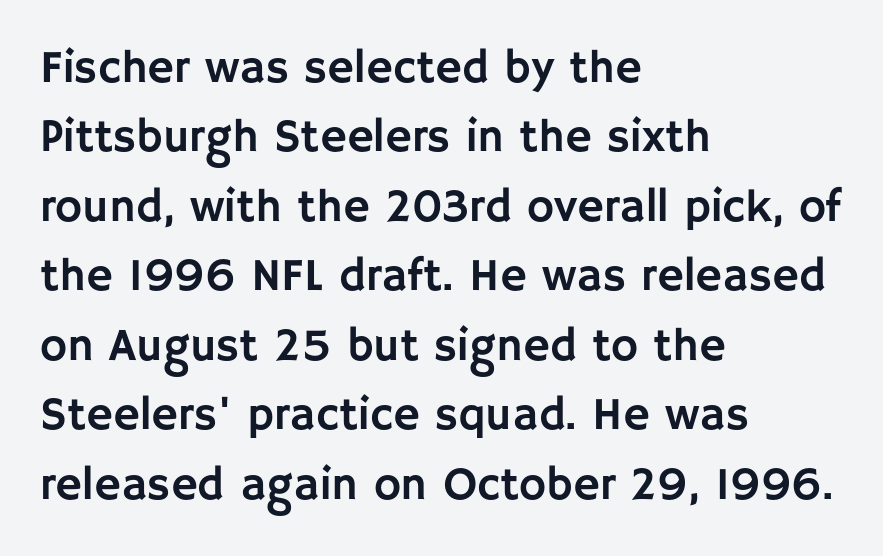
The image shows 46 px sans-serif type, upright; set left-aligned, normal line spacing (1.51x), normal letter spacing, not underlined; low stroke contrast and a large x-height.
